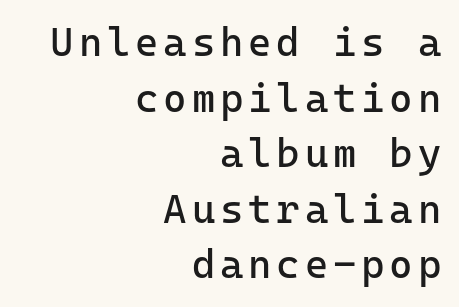
Line endings align vertically; line beginnings do not. Plain, unruled lines of type. In terms of letterform style, serifs are entirely absent. The face used here is monospaced, like something from a code editor. A typesetter would mark this as roman, not italic.
